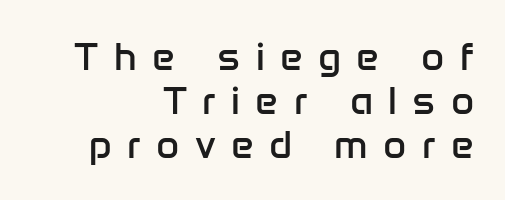
Caption: expanded tracking, letters set apart. Compared with typical paragraphs, the rows here are closer together. Each row of text sits above clean, open space. Alignment: flush right. Caption: face not bold, strokes unweighted. Posture: vertical.
